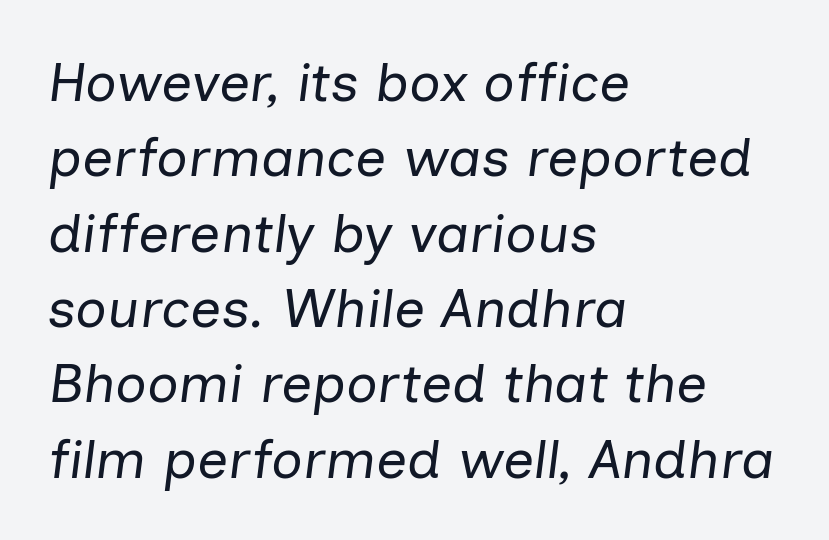
Q: Is the text bold? A: No.
Q: Is the text italic (slanted)? A: Yes, it leans right by about 7 degrees.
Q: Is the text underlined? A: No.
Q: How is the paragraph aligned? A: Left-aligned.
Q: Is the spacing between letters normal or unusually wide? A: Normal.
Q: Is the spacing between lines tight, normal or loose? A: Normal.
Q: Width (condensed, normal, or wide)? A: Normal.
Q: Stroke contrast? A: Low.
Q: x-height? A: Medium.
Q: Monospaced? A: No.
